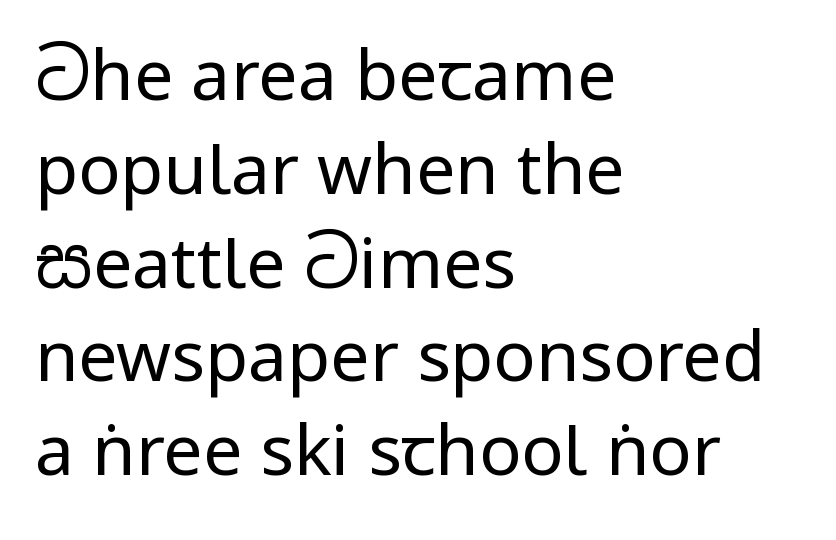
{"serif": "no", "italic": "no", "bold": "no", "weight": "regular", "width": "condensed", "stroke_contrast": "low", "underline": "no", "align": "left", "line_spacing": "normal", "line_spacing_ratio": 1.34, "letter_spacing": "normal", "letter_spacing_em": 0.0, "glyph_px": 70}
